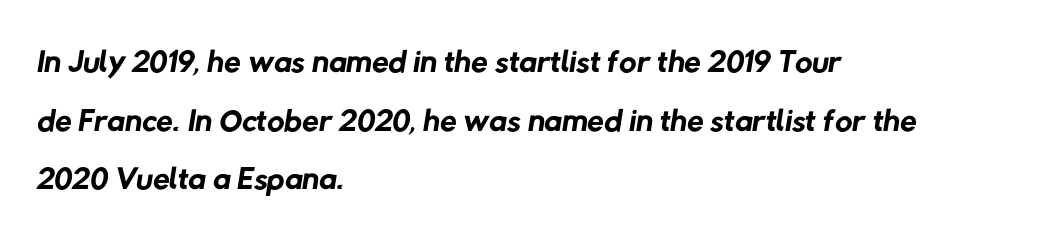
The image shows 48 px regular-weight sans-serif type; set left-aligned, line spacing 1.22x, normal letter spacing, not underlined; low stroke contrast and a medium x-height.
